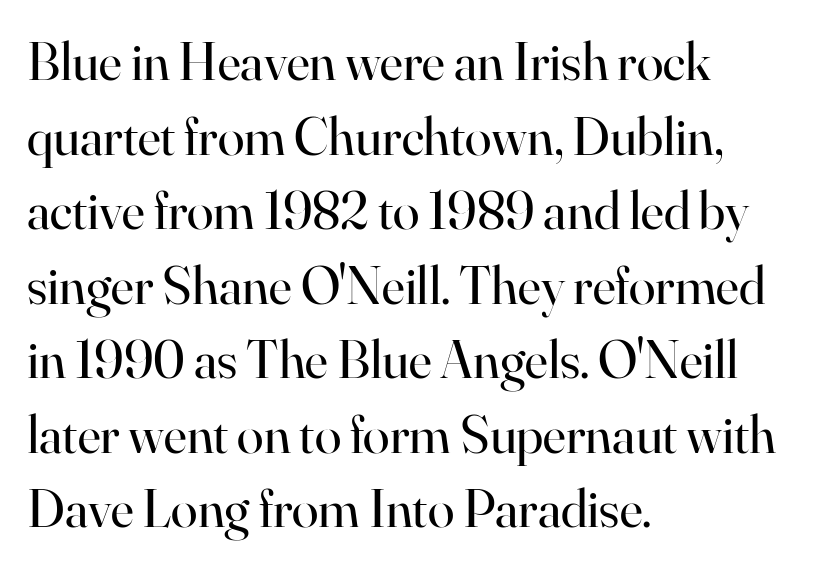
Compared with typical paragraphs, the rows here are spaced about the same. The foot of each line stays bare and open. Looks like regular typesetting: each glyph gets only the width it needs. Tall strokes in this sample are plumb rather than angled. The strokes carry an ordinary text weight at most. The rendering shows small feet on the letterforms — a serif design.
